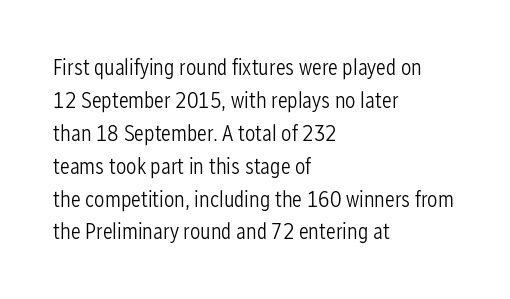
The image shows 23 px text type, upright; set left-aligned, normal line spacing (1.43x), normal letter spacing, not underlined.
